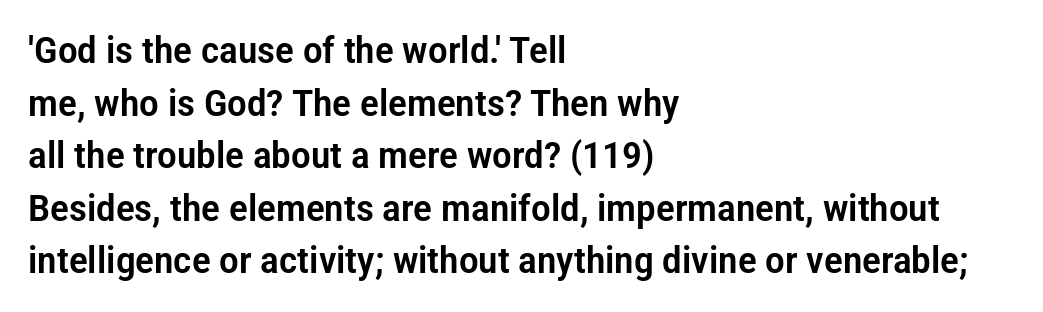
{"serif": "no", "italic": "no", "width": "condensed", "stroke_contrast": "low", "x_height": "medium", "monospaced": "no", "underline": "no", "align": "left", "line_spacing": "normal", "line_spacing_ratio": 1.42, "letter_spacing": "normal", "letter_spacing_em": 0.0, "glyph_px": 37}
